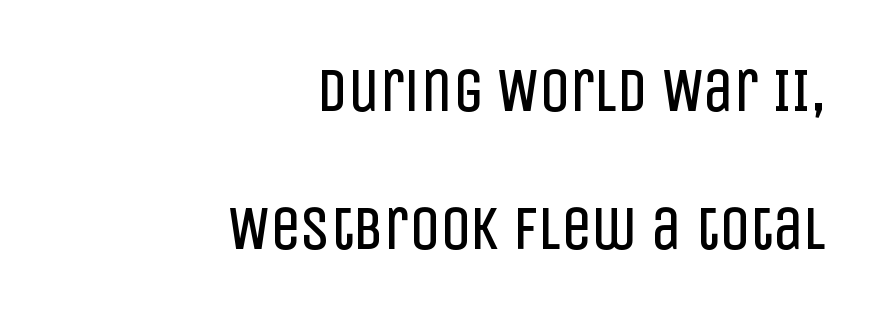
Q: Is the text bold? A: No.
Q: Is the text italic (slanted)? A: No, it is upright.
Q: Is the typeface a serif or a sans-serif typeface? A: Sans-serif.
Q: Is the text underlined? A: No.
Q: How is the paragraph aligned? A: Right-aligned.
Q: Is the spacing between letters normal or unusually wide? A: Normal.
Q: Is the spacing between lines tight, normal or loose? A: Loose.
Q: Width (condensed, normal, or wide)? A: Condensed.
Q: Stroke contrast? A: Low.
Q: x-height? A: Large.
Q: Monospaced? A: No.
